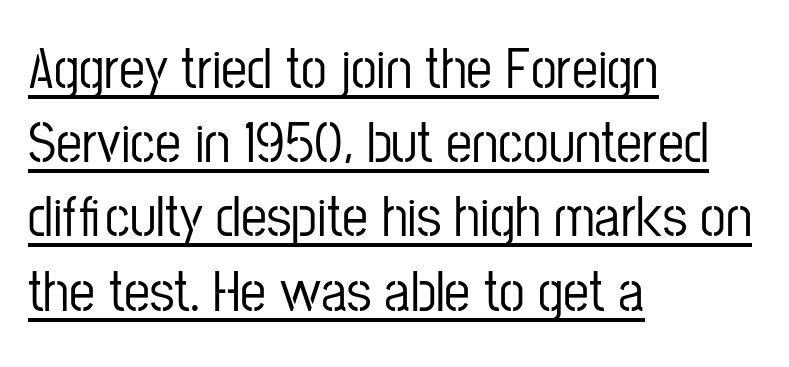
The image shows 58 px condensed sans-serif type, upright; set left-aligned, normal line spacing (1.28x), normal letter spacing, underlined; low stroke contrast and a medium x-height.
